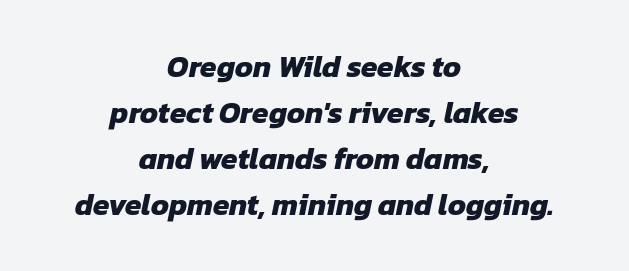
The image shows 30 px heavy sans-serif type; set centered, normal line spacing (1.53x), normal letter spacing, not underlined; low stroke contrast and a medium x-height.
